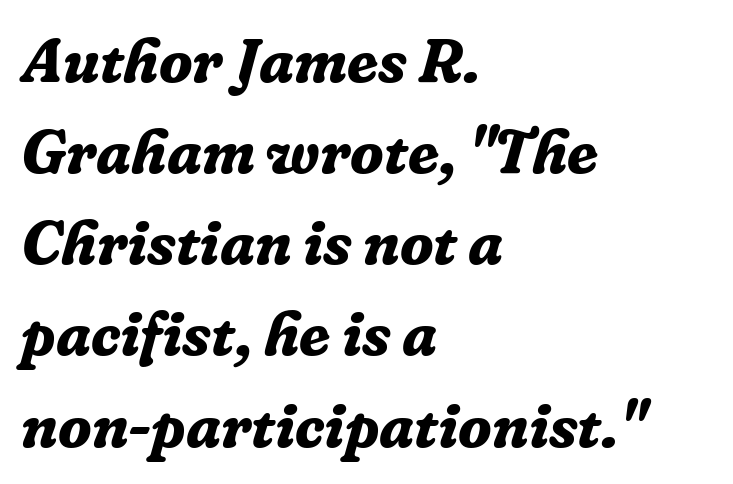
{"serif": "yes", "italic": "yes", "lean": "right", "slant_degrees": 16, "bold": "yes", "weight": "bold", "width": "normal", "stroke_contrast": "low", "x_height": "medium", "monospaced": "no", "underline": "no", "align": "left", "line_spacing": "normal", "line_spacing_ratio": 1.47, "letter_spacing": "normal", "letter_spacing_em": 0.0, "glyph_px": 62}
